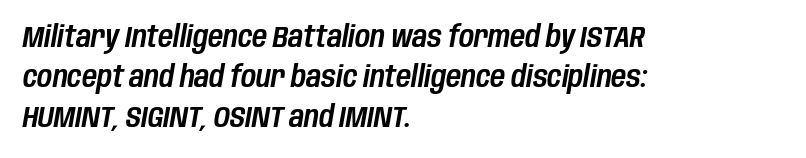
Q: Is the text italic (slanted)? A: Yes, it leans right by about 10 degrees.
Q: Is the text underlined? A: No.
Q: How is the paragraph aligned? A: Left-aligned.
Q: Is the spacing between letters normal or unusually wide? A: Normal.
Q: Is the spacing between lines tight, normal or loose? A: Normal.
Q: Width (condensed, normal, or wide)? A: Condensed.
Q: Stroke contrast? A: Low.
Q: x-height? A: Large.
Q: Monospaced? A: No.
